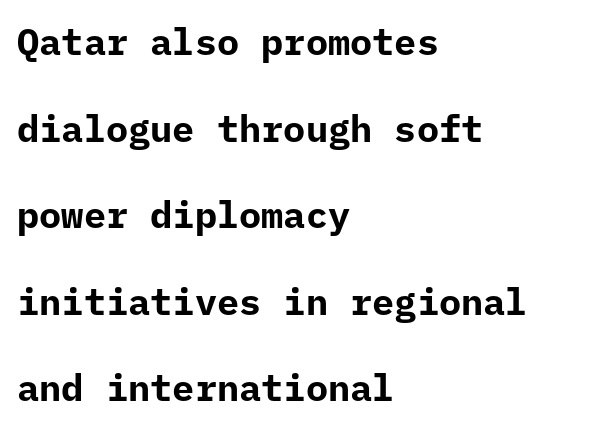
{"serif": "no", "italic": "no", "bold": "yes", "weight": "bold", "width": "normal", "stroke_contrast": "low", "x_height": "medium", "monospaced": "yes", "underline": "no", "align": "left", "line_spacing": "loose", "line_spacing_ratio": 2.34, "letter_spacing": "normal", "letter_spacing_em": 0.0, "glyph_px": 37}
